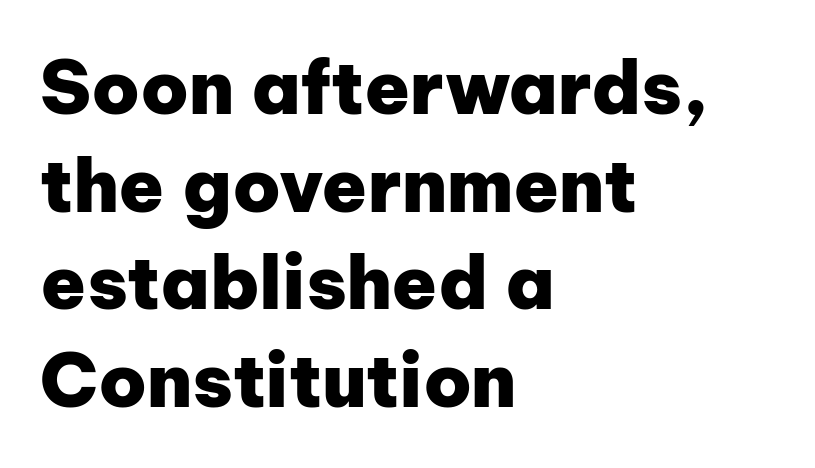
The image shows 74 px heavy sans-serif type, upright; set left-aligned, normal line spacing (1.32x), normal letter spacing, not underlined; low stroke contrast and a medium x-height.
